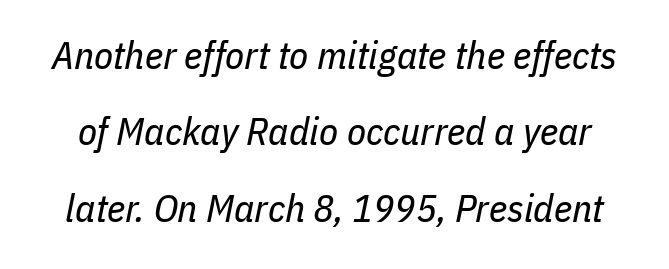
Does extra space separate the letters? No, they use regular spacing. The block of text is sparse from top to bottom, with ample space between rows. Rule under the text: the space is simply empty. The axis of the letterforms is tilted away from vertical.
